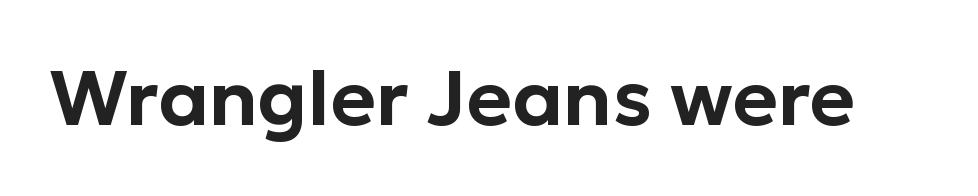
{"serif": "no", "italic": "no", "width": "normal", "stroke_contrast": "low", "x_height": "medium", "monospaced": "no", "underline": "no", "letter_spacing": "normal", "letter_spacing_em": 0.0, "glyph_px": 77}
